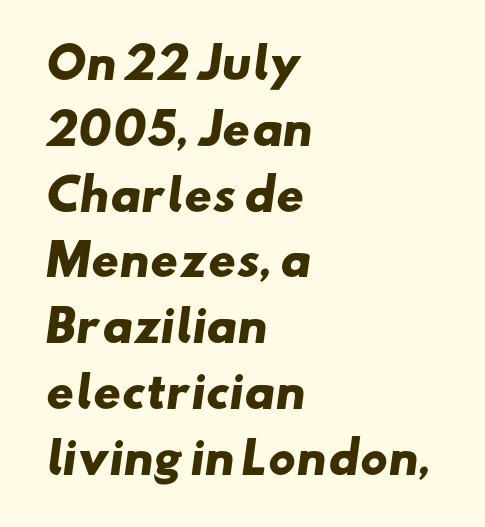
All the whitespace from short lines collects on the right. This sample has the flowing, uneven cadence of proportional lettering. Emphasis by weight is at full strength: bold. You could call the tracking neutral — neither tight nor loose. This sample keeps an unexceptional amount of space between lines.
